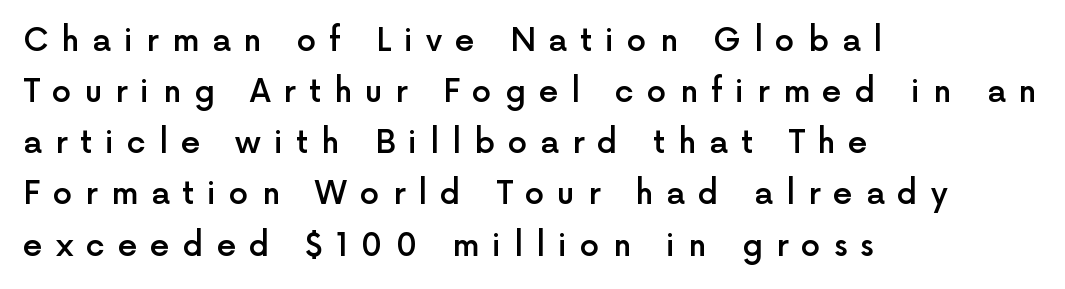
{"serif": "no", "italic": "no", "bold": "semi", "weight": "semibold", "width": "normal", "x_height": "medium", "monospaced": "no", "underline": "no", "align": "left", "line_spacing": "normal", "line_spacing_ratio": 1.65, "letter_spacing": "wide", "letter_spacing_em": 0.42, "glyph_px": 31}
